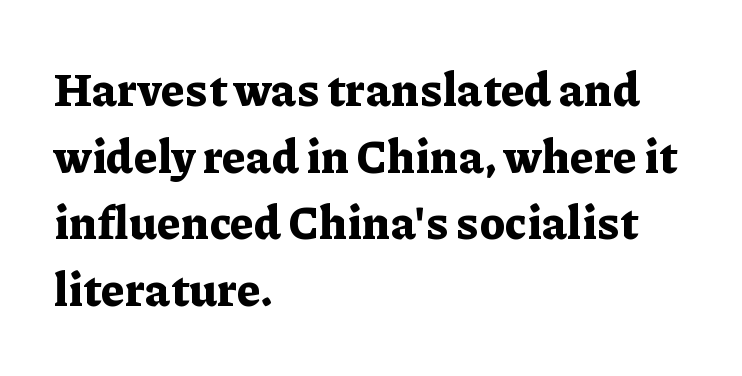
The image shows 46 px bold serif type, upright; set left-aligned, normal line spacing (1.45x), normal letter spacing, not underlined; low stroke contrast and a medium x-height.
